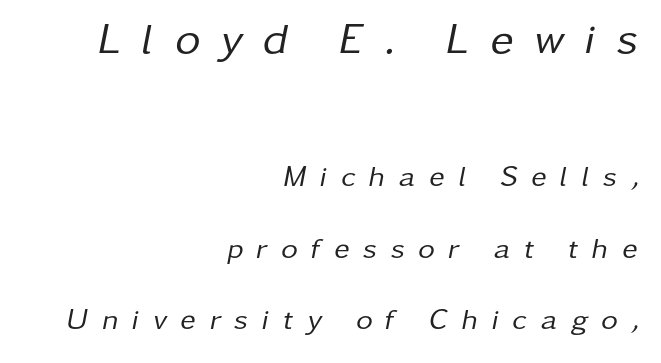
Q: Is the text bold? A: No.
Q: Is the text italic (slanted)? A: Yes, it leans right by about 11 degrees.
Q: Is the text underlined? A: No.
Q: How is the paragraph aligned? A: Right-aligned.
Q: Is the spacing between letters normal or unusually wide? A: Unusually wide.
Q: Is the spacing between lines tight, normal or loose? A: Loose.
Q: Which block of text is set in a larger size, the first (top) or the second (bottom)? A: The first (top) one.
Q: Width (condensed, normal, or wide)? A: Normal.
Q: Stroke contrast? A: Low.
Q: x-height? A: Medium.
Q: Monospaced? A: No.
